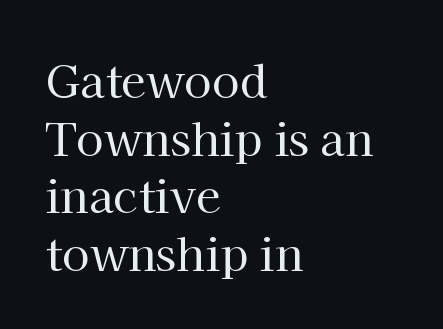
Rule under the text: the space is simply empty. Each word holds together tightly as a unit, with standard inter-letter gaps. The designer left line spacing at the default. The weight tops out at a normal text grade. Old-style or modern, the face here clearly has serifs. These lines were composed using upright roman letters.
